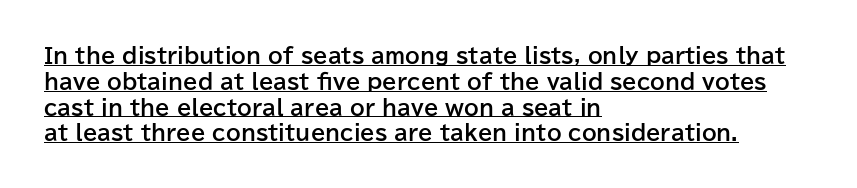
{"italic": "no", "bold": "yes", "underline": "yes", "align": "left", "line_spacing_ratio": 1.23, "letter_spacing": "normal", "letter_spacing_em": 0.0, "glyph_px": 21}
